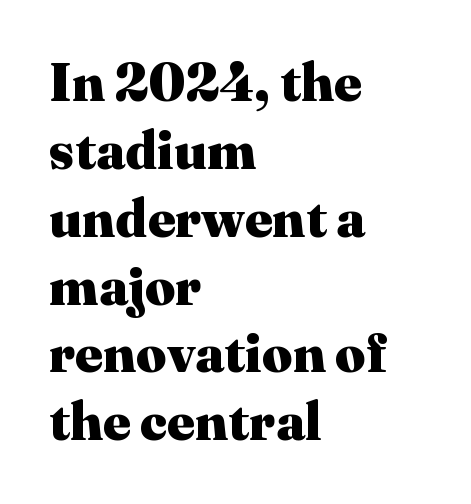
Q: Is the text bold? A: Yes.
Q: Is the text italic (slanted)? A: No, it is upright.
Q: Is the typeface a serif or a sans-serif typeface? A: Serif.
Q: Is the text underlined? A: No.
Q: How is the paragraph aligned? A: Left-aligned.
Q: Is the spacing between letters normal or unusually wide? A: Normal.
Q: Is the spacing between lines tight, normal or loose? A: Normal.
Q: Width (condensed, normal, or wide)? A: Normal.
Q: Stroke contrast? A: Medium.
Q: x-height? A: Medium.
Q: Monospaced? A: No.
